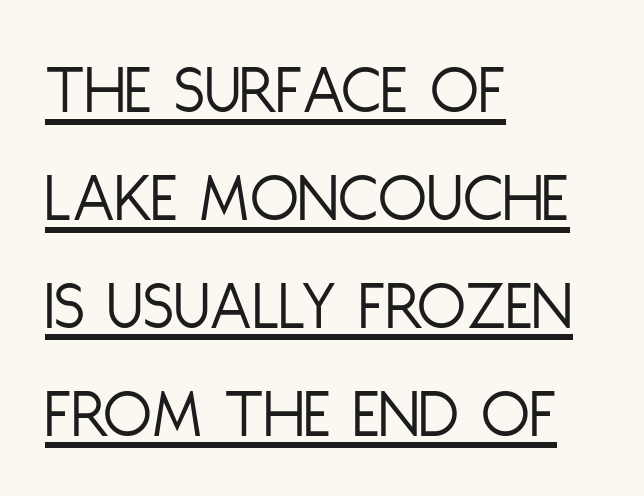
{"serif": "no", "italic": "no", "bold": "no", "weight": "light", "width": "condensed", "stroke_contrast": "low", "x_height": "large", "monospaced": "no", "underline": "yes", "align": "left", "line_spacing": "normal", "line_spacing_ratio": 1.52, "letter_spacing": "normal", "letter_spacing_em": 0.0, "glyph_px": 71}
